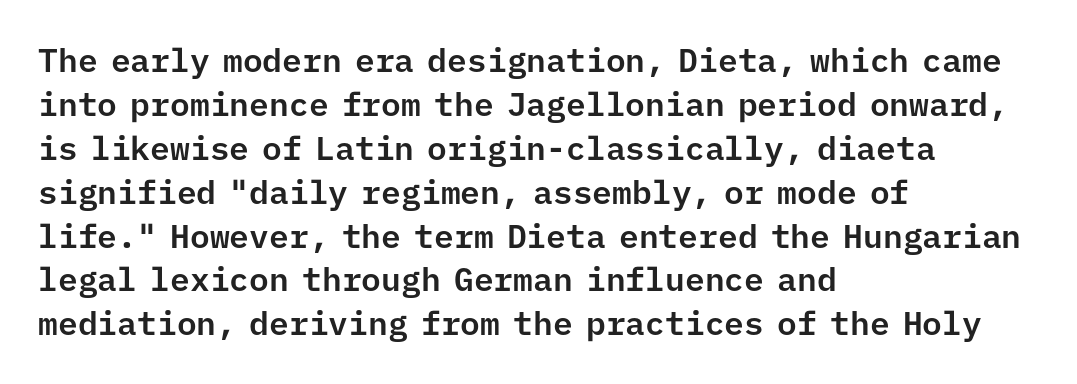
Q: Is the text italic (slanted)? A: No, it is upright.
Q: Is the typeface a serif or a sans-serif typeface? A: Sans-serif.
Q: Is the text underlined? A: No.
Q: How is the paragraph aligned? A: Left-aligned.
Q: Is the spacing between letters normal or unusually wide? A: Normal.
Q: Is the spacing between lines tight, normal or loose? A: Normal.
Q: Width (condensed, normal, or wide)? A: Normal.
Q: Stroke contrast? A: Low.
Q: x-height? A: Medium.
Q: Monospaced? A: Yes.
